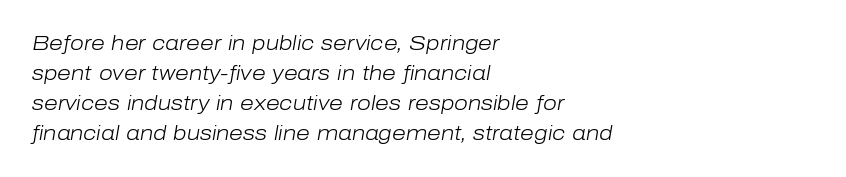
{"italic": "yes", "lean": "right", "slant_degrees": 10, "bold": "no", "underline": "no", "align": "left", "line_spacing": "normal", "line_spacing_ratio": 1.5, "letter_spacing": "normal", "letter_spacing_em": 0.0, "glyph_px": 20}
